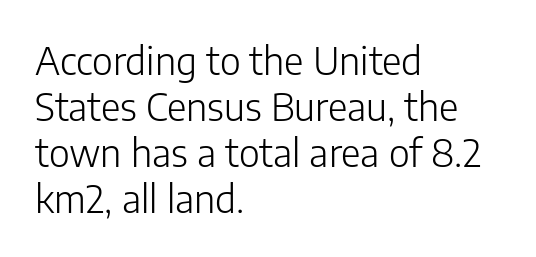
The image shows 38 px light sans-serif type, upright; set left-aligned, line spacing 1.21x, normal letter spacing, not underlined; low stroke contrast and a medium x-height.
